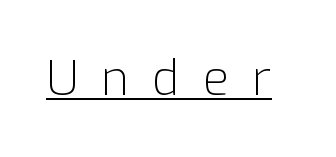
The image shows 48 px light sans-serif type, upright; set unusually wide letter spacing (+0.48 em), underlined; low stroke contrast and a medium x-height.
